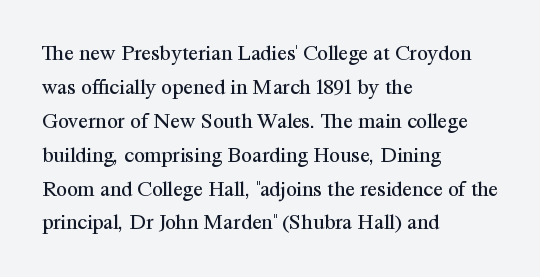
These lines stack with their left ends in a neat column. Any mark beneath the type? The region is blank. Short note: letters normally spaced. The type sits square on the baseline with zero lean.
